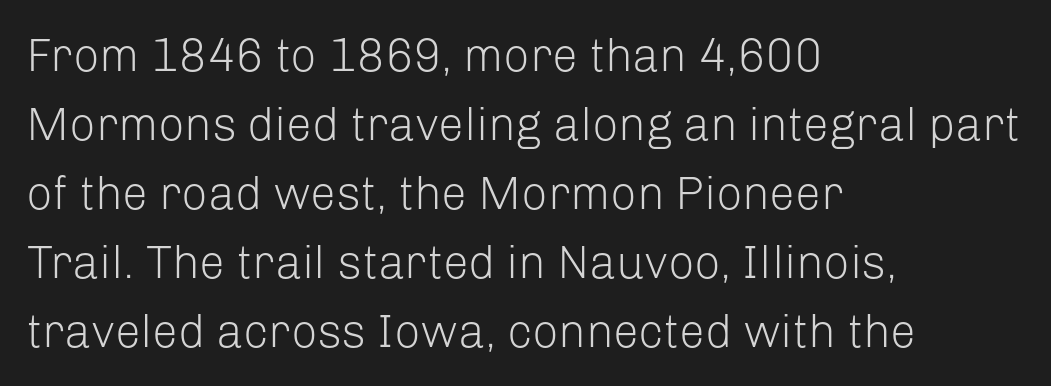
{"serif": "no", "italic": "no", "bold": "no", "weight": "light", "width": "normal", "stroke_contrast": "low", "x_height": "medium", "monospaced": "no", "underline": "no", "align": "left", "line_spacing": "normal", "line_spacing_ratio": 1.5, "letter_spacing": "normal", "letter_spacing_em": 0.0, "glyph_px": 46}
